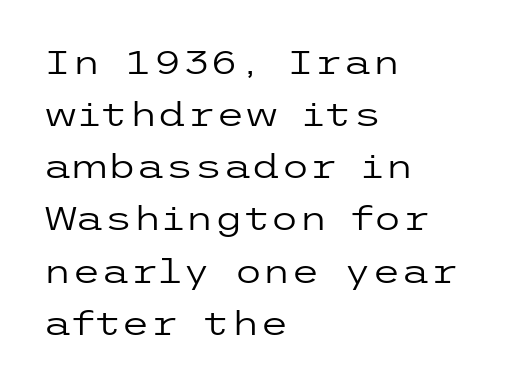
{"serif": "no", "italic": "no", "bold": "no", "weight": "regular", "width": "wide", "stroke_contrast": "low", "x_height": "medium", "underline": "no", "align": "left", "line_spacing": "normal", "line_spacing_ratio": 1.58, "letter_spacing": "normal", "letter_spacing_em": 0.0, "glyph_px": 33}
